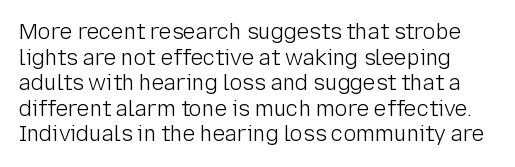
The image shows 21 px text type, upright; set line spacing 1.22x, normal letter spacing, not underlined.
